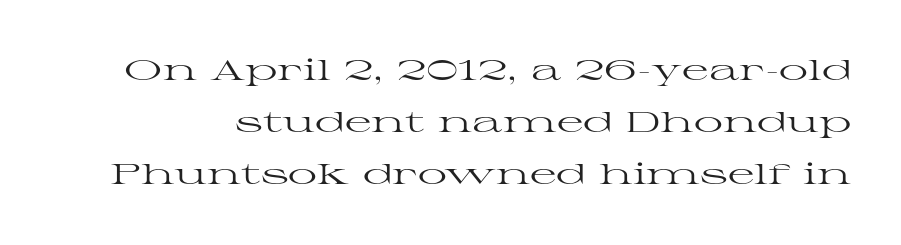
{"serif": "yes", "italic": "no", "bold": "no", "weight": "regular", "width": "wide", "stroke_contrast": "high", "x_height": "medium", "monospaced": "no", "underline": "no", "line_spacing_ratio": 1.8, "letter_spacing": "normal", "letter_spacing_em": 0.0, "glyph_px": 29}
